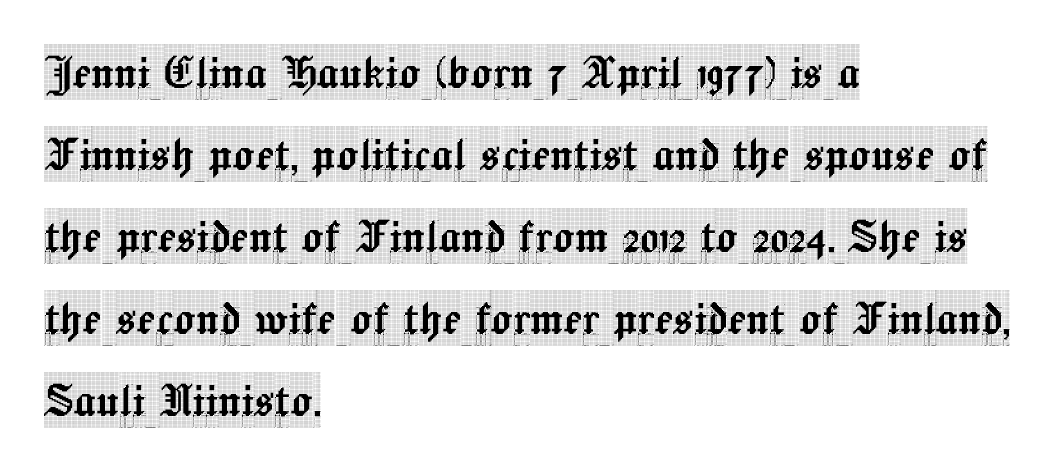
Q: Is the text italic (slanted)? A: No, it is upright.
Q: Is the typeface a serif or a sans-serif typeface? A: Serif.
Q: Is the text underlined? A: No.
Q: How is the paragraph aligned? A: Left-aligned.
Q: Is the spacing between letters normal or unusually wide? A: Normal.
Q: Is the spacing between lines tight, normal or loose? A: Normal.
Q: Width (condensed, normal, or wide)? A: Condensed.
Q: x-height? A: Large.
Q: Monospaced? A: No.
